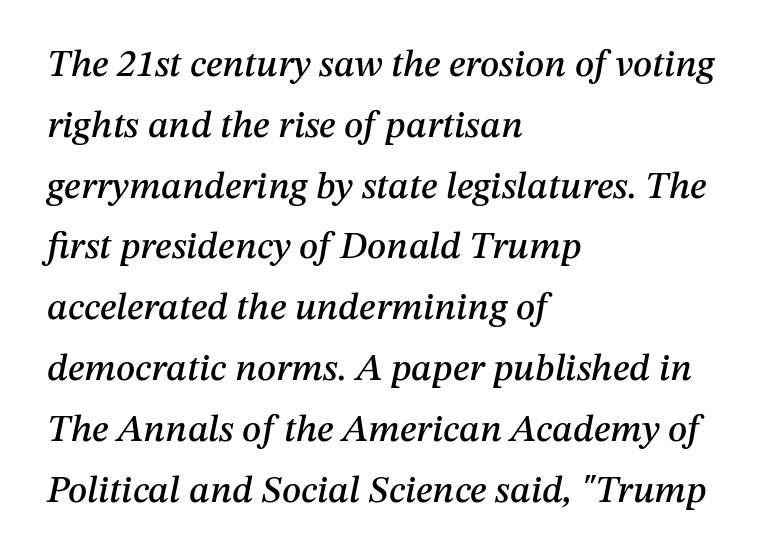
The gaps between neighbouring characters are ordinary and unremarkable. The rendering anchors every line to the left-hand side. Evenly set lines give the paragraph a standard silhouette. Check under the words: just untouched page. Do the characters align in a grid? No, the font is proportional.
